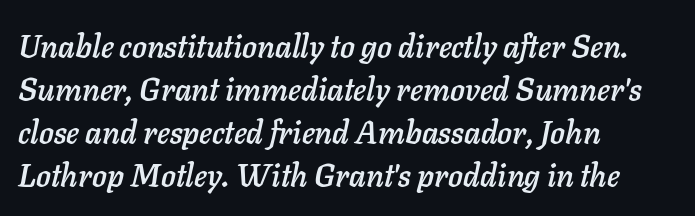
{"italic": "yes", "lean": "right", "slant_degrees": 11, "width": "normal", "stroke_contrast": "low", "x_height": "medium", "monospaced": "no", "underline": "no", "align": "left", "line_spacing": "normal", "line_spacing_ratio": 1.39, "letter_spacing": "normal", "letter_spacing_em": 0.0, "glyph_px": 31}
